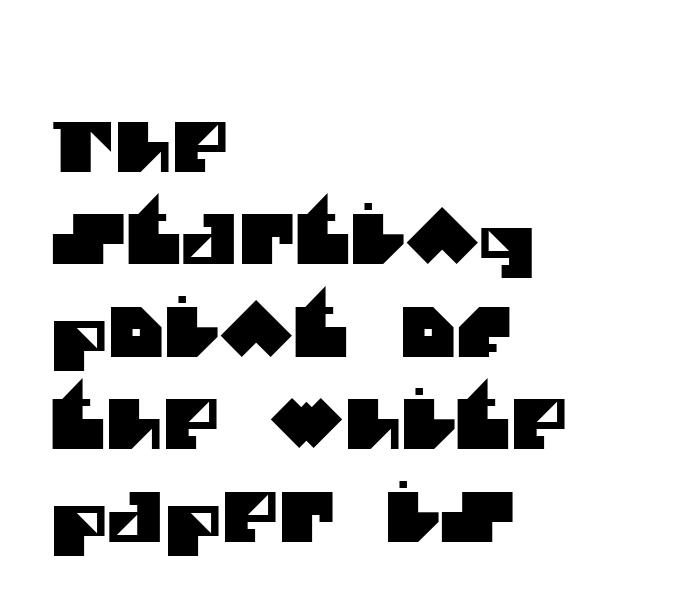
Q: Is the typeface a serif or a sans-serif typeface? A: Sans-serif.
Q: Is the text underlined? A: No.
Q: How is the paragraph aligned? A: Left-aligned.
Q: Is the spacing between letters normal or unusually wide? A: Normal.
Q: Is the spacing between lines tight, normal or loose? A: Normal.
Q: Width (condensed, normal, or wide)? A: Normal.
Q: Stroke contrast? A: Medium.
Q: x-height? A: Large.
Q: Monospaced? A: No.
